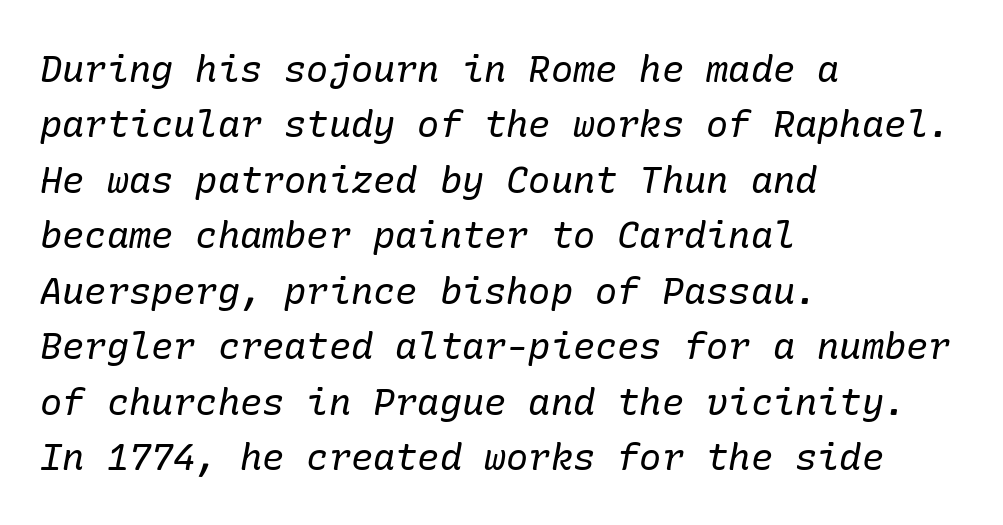
The image shows 37 px regular-weight type, italic (leaning right); set left-aligned, normal line spacing (1.5x), normal letter spacing, not underlined; low stroke contrast and a medium x-height.
